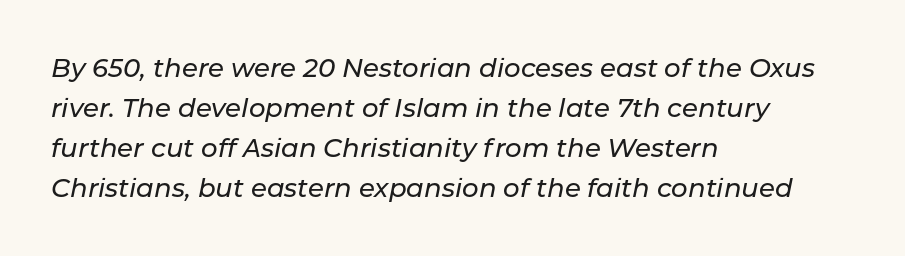
The image shows 26 px text type, italic (leaning right); set left-aligned, normal line spacing (1.54x), normal letter spacing, not underlined.
